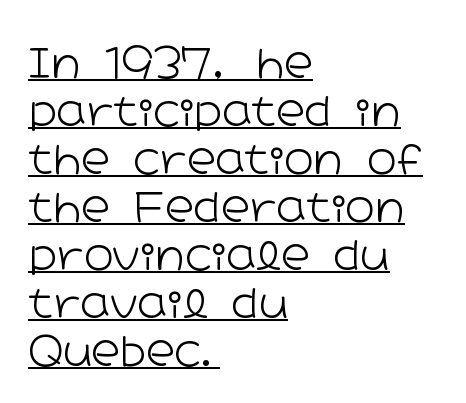
The image shows 40 px light, wide sans-serif type, upright; set left-aligned, line spacing 1.2x, normal letter spacing, underlined; low stroke contrast and a medium x-height.
